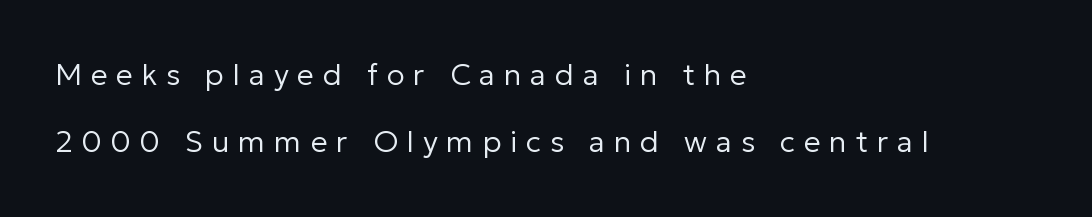
Line beginnings align vertically; line endings do not. Words float on clear page, feet unadorned. Each new line begins a long way beneath the previous one. These lines were composed using upright roman letters. A sans-serif font was chosen for this passage. No chunkiness to these letters — they're not bold.
